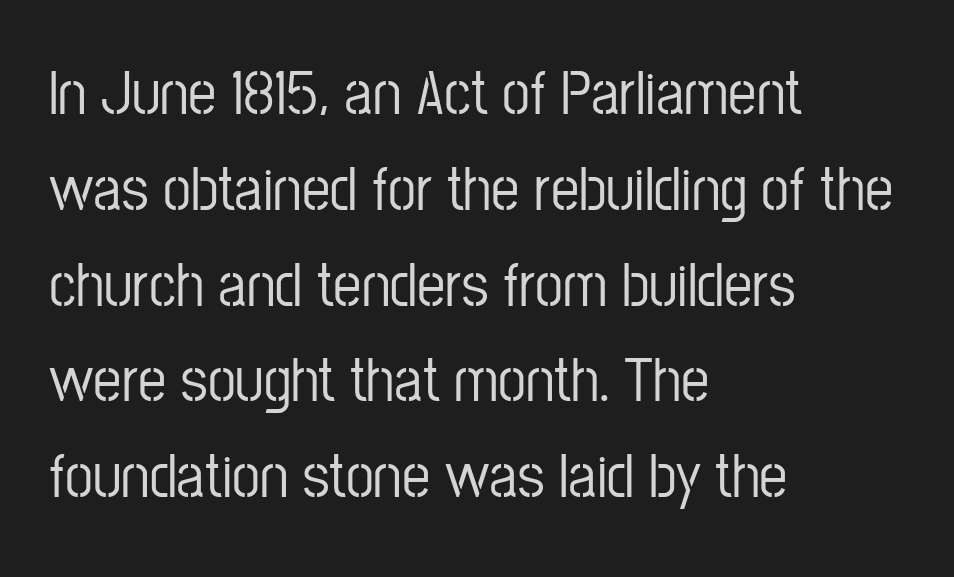
{"serif": "no", "italic": "no", "width": "condensed", "stroke_contrast": "low", "x_height": "medium", "monospaced": "no", "underline": "no", "align": "left", "line_spacing": "normal", "line_spacing_ratio": 1.52, "letter_spacing": "normal", "letter_spacing_em": 0.0, "glyph_px": 63}
